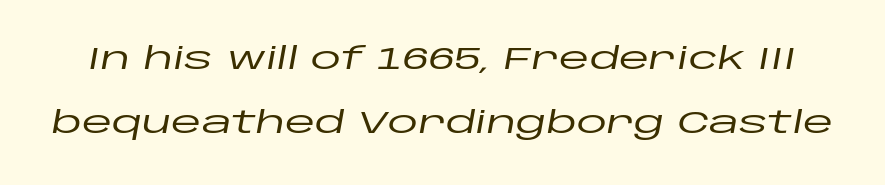
Note the varied advance widths — an 'i' is clearly narrower than an 'm'. Nobody drew a line under any word here. A typesetter would mark this as italic. Is there much room between lines? Yes — plenty of vertical air separates them.
